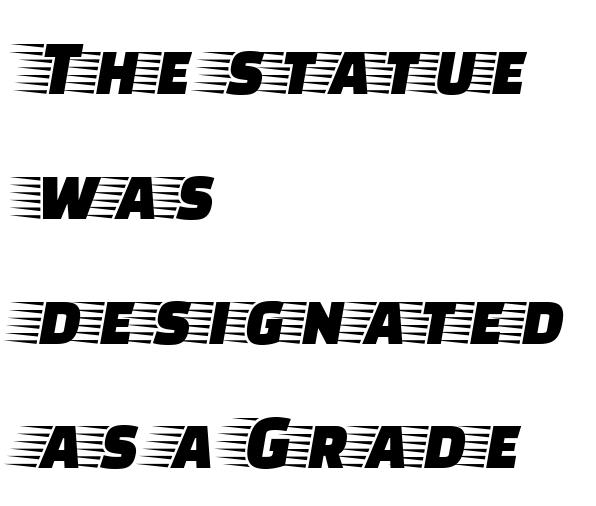
The image shows 79 px wide serif type; set left-aligned, normal line spacing (1.58x), normal letter spacing, not underlined; low stroke contrast and a large x-height.
